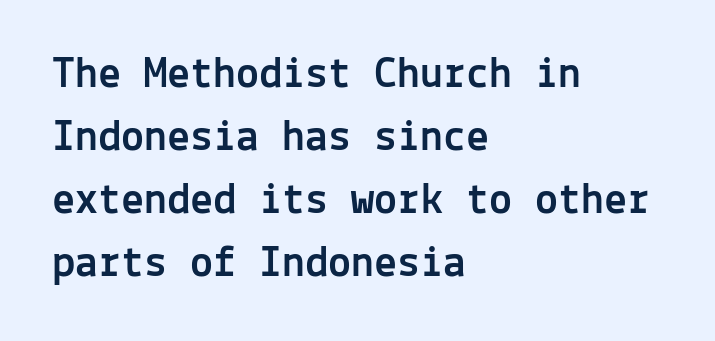
{"serif": "no", "italic": "no", "width": "normal", "x_height": "medium", "monospaced": "yes", "underline": "no", "align": "left", "line_spacing": "normal", "line_spacing_ratio": 1.37, "letter_spacing": "normal", "letter_spacing_em": 0.0, "glyph_px": 46}
